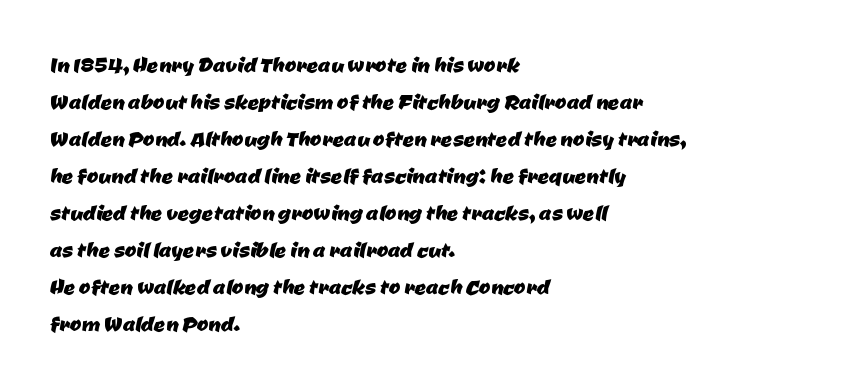
The image shows 28 px sans-serif type; set left-aligned, normal line spacing (1.32x), normal letter spacing, not underlined; low stroke contrast and a medium x-height.
